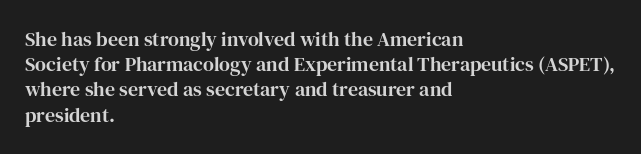
{"italic": "no", "underline": "no", "align": "left", "line_spacing": "normal", "line_spacing_ratio": 1.26, "letter_spacing": "normal", "letter_spacing_em": 0.0, "glyph_px": 20}
